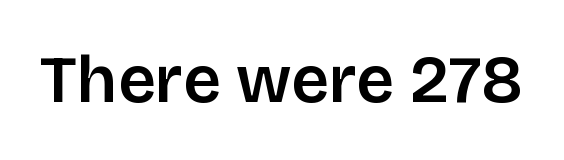
Think of a printed novel: that variable character pitch is what you see here. Tracking here is standard; glyphs follow each other at the usual distance. The lettering stays uniformly vertical, giving the passage a roman look. This rendering employs a face without finishing strokes, i.e., a sans-serif. Descenders hang freely into open space.
